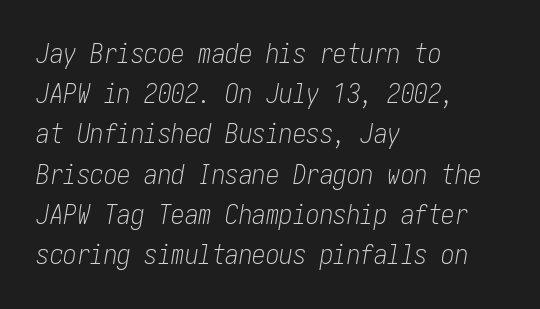
The image shows 27 px text type, italic (leaning right); set left-aligned, normal line spacing (1.49x), normal letter spacing, not underlined.
